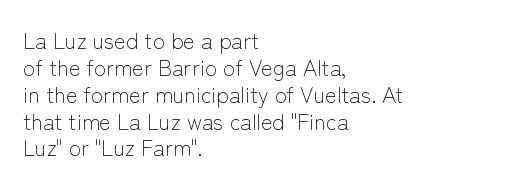
The image shows 22 px text type, upright; set left-aligned, line spacing 1.22x, normal letter spacing, not underlined.
